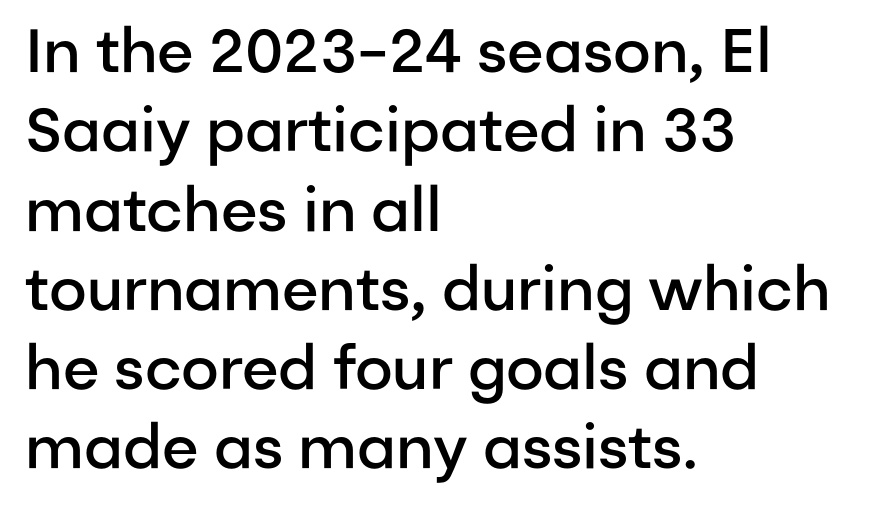
The image shows 61 px semibold sans-serif type, upright; set left-aligned, normal line spacing (1.3x), normal letter spacing, not underlined; low stroke contrast and a medium x-height.
